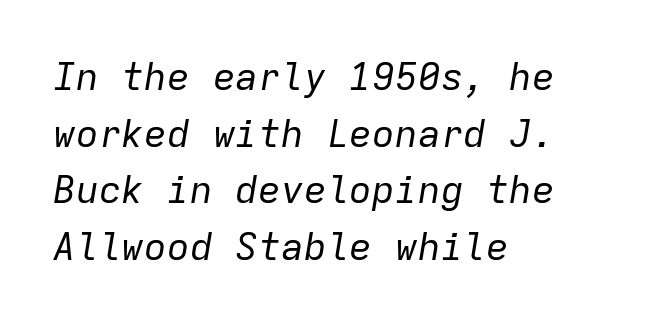
Q: Is the text bold? A: No.
Q: Is the text italic (slanted)? A: Yes, it leans right by about 9 degrees.
Q: Is the text underlined? A: No.
Q: How is the paragraph aligned? A: Left-aligned.
Q: Is the spacing between letters normal or unusually wide? A: Normal.
Q: Is the spacing between lines tight, normal or loose? A: Normal.
Q: Width (condensed, normal, or wide)? A: Normal.
Q: Stroke contrast? A: Low.
Q: x-height? A: Medium.
Q: Monospaced? A: Yes.
